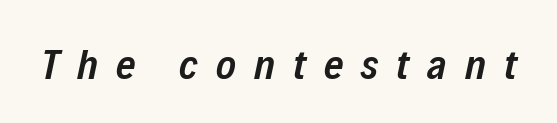
Q: Is the text bold? A: Semi-bold.
Q: Is the text italic (slanted)? A: Yes, it leans right by about 12 degrees.
Q: Is the text underlined? A: No.
Q: Is the spacing between letters normal or unusually wide? A: Unusually wide.
Q: Width (condensed, normal, or wide)? A: Condensed.
Q: Stroke contrast? A: Low.
Q: x-height? A: Medium.
Q: Monospaced? A: No.
